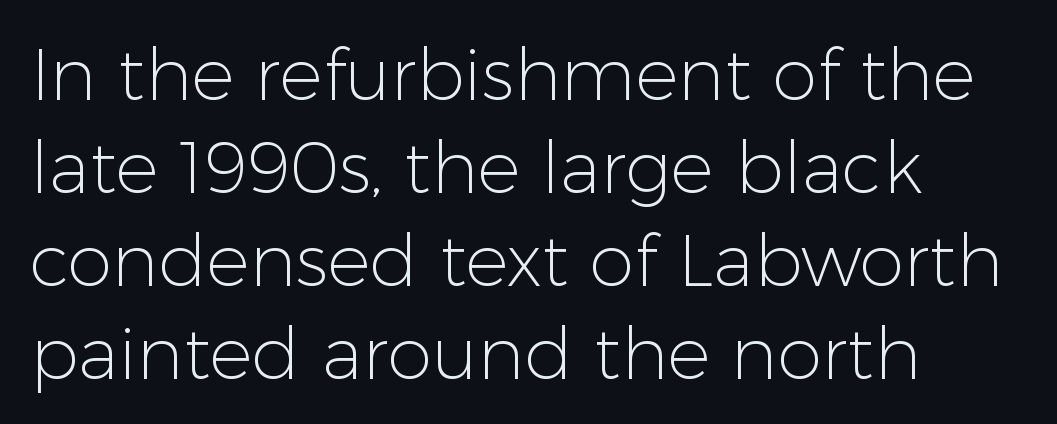
Letters rest on an invisible, unmarked baseline. Stroke terminals: plain, sans-serif. The gaps between neighbouring characters are ordinary and unremarkable. Do the letters lean? They stand straight. In CSS terms this would be text-align: left. The strokes are not fattened; the text isn't bold.
